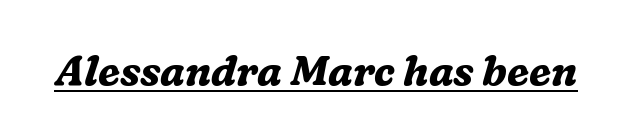
Q: Is the text bold? A: Yes.
Q: Is the text italic (slanted)? A: Yes, it leans right by about 16 degrees.
Q: Is the typeface a serif or a sans-serif typeface? A: Serif.
Q: Is the text underlined? A: Yes.
Q: Is the spacing between letters normal or unusually wide? A: Normal.
Q: Width (condensed, normal, or wide)? A: Normal.
Q: Stroke contrast? A: Medium.
Q: x-height? A: Medium.
Q: Monospaced? A: No.
